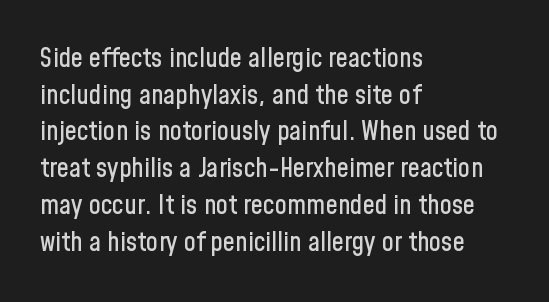
{"italic": "no", "underline": "no", "align": "left", "line_spacing": "normal", "line_spacing_ratio": 1.36, "letter_spacing": "normal", "letter_spacing_em": 0.0, "glyph_px": 27}
